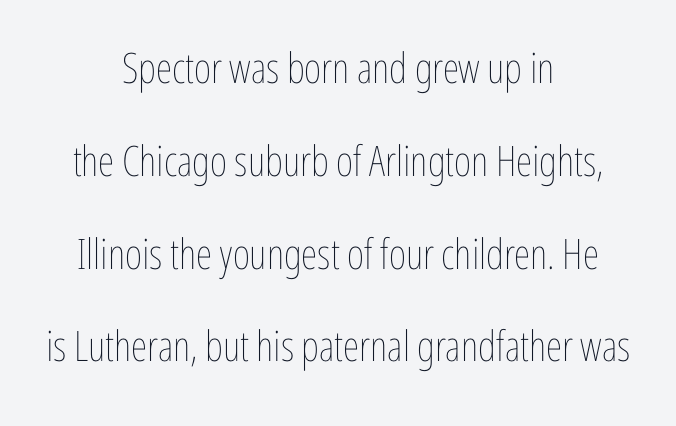
Q: Is the text bold? A: No.
Q: Is the text italic (slanted)? A: No, it is upright.
Q: Is the text underlined? A: No.
Q: How is the paragraph aligned? A: Centered.
Q: Is the spacing between letters normal or unusually wide? A: Normal.
Q: Is the spacing between lines tight, normal or loose? A: Loose.
Q: Width (condensed, normal, or wide)? A: Condensed.
Q: Stroke contrast? A: Low.
Q: x-height? A: Medium.
Q: Monospaced? A: No.
